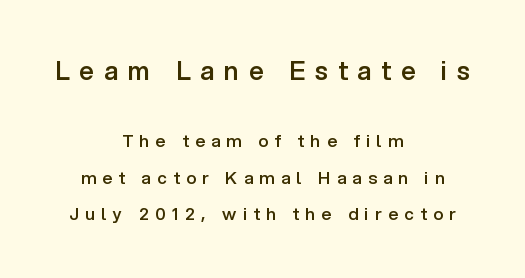
The image shows 26 px text type, upright; set centered, loose line spacing (2.16x), unusually wide letter spacing (+0.38 em), not underlined; the first (top) block is 1.53x larger.
